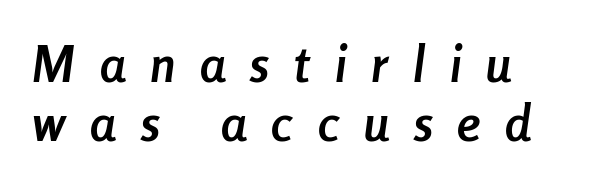
{"italic": "yes", "lean": "right", "slant_degrees": 8, "bold": "yes", "weight": "semibold", "width": "condensed", "stroke_contrast": "low", "x_height": "medium", "monospaced": "no", "underline": "no", "line_spacing_ratio": 1.18, "letter_spacing": "wide", "letter_spacing_em": 0.5, "glyph_px": 50}
